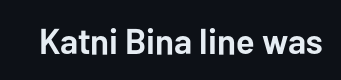
The image shows 36 px semibold sans-serif type, upright; set normal letter spacing, not underlined; low stroke contrast and a medium x-height.
